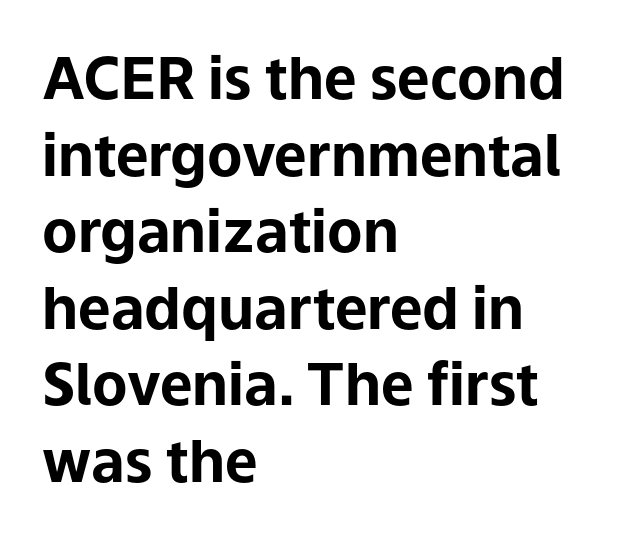
The image shows 58 px bold sans-serif type, upright; set left-aligned, normal line spacing (1.32x), normal letter spacing, not underlined; low stroke contrast and a medium x-height.
